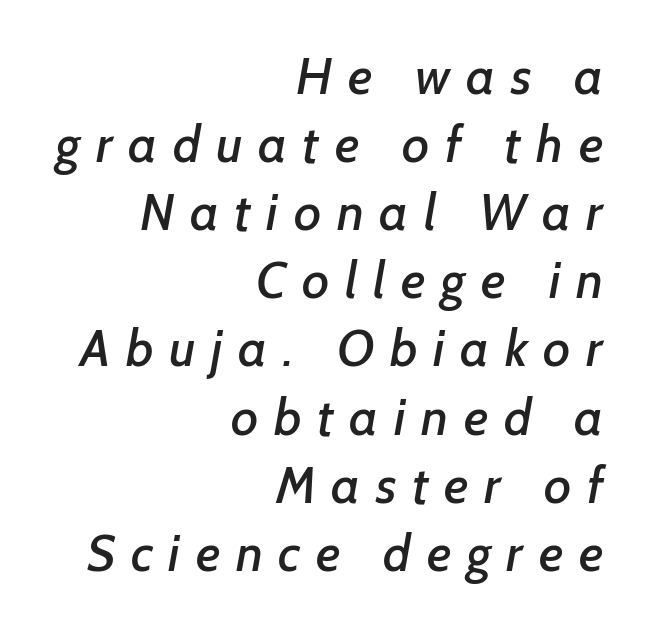
The image shows 52 px sans-serif type; set right-aligned, normal line spacing (1.31x), unusually wide letter spacing (+0.3 em), not underlined; low stroke contrast and a medium x-height.
